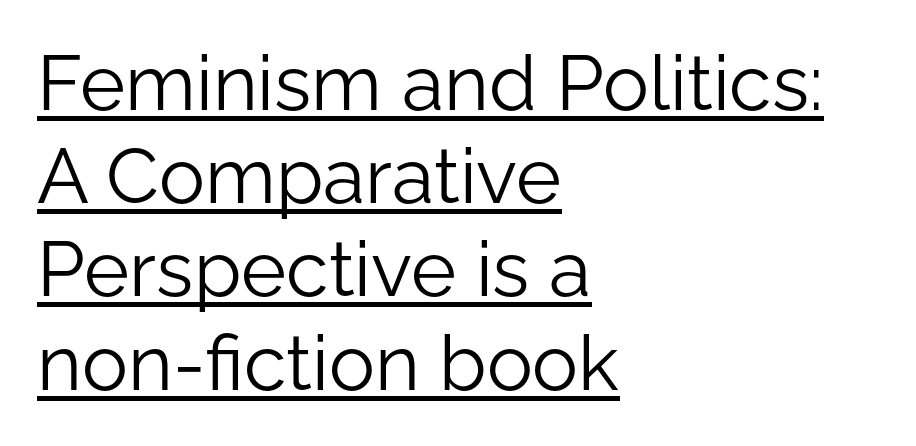
Q: Is the text bold? A: No.
Q: Is the text italic (slanted)? A: No, it is upright.
Q: Is the typeface a serif or a sans-serif typeface? A: Sans-serif.
Q: Is the text underlined? A: Yes.
Q: How is the paragraph aligned? A: Left-aligned.
Q: Is the spacing between letters normal or unusually wide? A: Normal.
Q: Width (condensed, normal, or wide)? A: Normal.
Q: Stroke contrast? A: Low.
Q: x-height? A: Medium.
Q: Monospaced? A: No.
